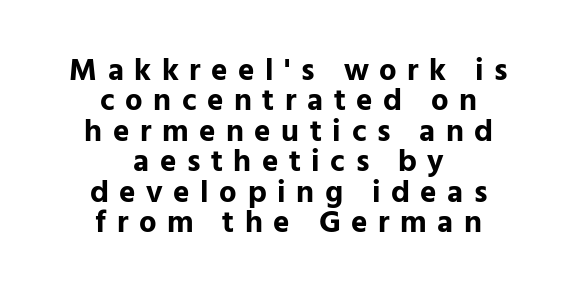
Q: Is the text bold? A: Yes.
Q: Is the text italic (slanted)? A: No, it is upright.
Q: Is the typeface a serif or a sans-serif typeface? A: Sans-serif.
Q: Is the text underlined? A: No.
Q: How is the paragraph aligned? A: Centered.
Q: Is the spacing between letters normal or unusually wide? A: Unusually wide.
Q: Is the spacing between lines tight, normal or loose? A: Tight.
Q: Width (condensed, normal, or wide)? A: Normal.
Q: Stroke contrast? A: Low.
Q: x-height? A: Medium.
Q: Monospaced? A: No.
